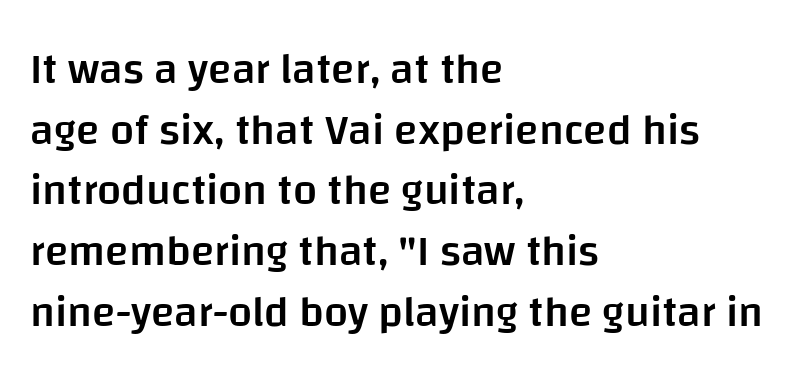
Q: Is the text bold? A: Semi-bold.
Q: Is the text italic (slanted)? A: No, it is upright.
Q: Is the typeface a serif or a sans-serif typeface? A: Sans-serif.
Q: Is the text underlined? A: No.
Q: How is the paragraph aligned? A: Left-aligned.
Q: Is the spacing between letters normal or unusually wide? A: Normal.
Q: Is the spacing between lines tight, normal or loose? A: Normal.
Q: Width (condensed, normal, or wide)? A: Normal.
Q: Stroke contrast? A: Low.
Q: x-height? A: Large.
Q: Monospaced? A: No.
